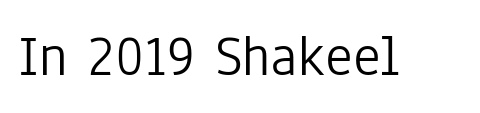
Q: Is the text bold? A: No.
Q: Is the text italic (slanted)? A: No, it is upright.
Q: Is the typeface a serif or a sans-serif typeface? A: Sans-serif.
Q: Is the text underlined? A: No.
Q: Is the spacing between letters normal or unusually wide? A: Normal.
Q: Width (condensed, normal, or wide)? A: Condensed.
Q: Stroke contrast? A: Low.
Q: x-height? A: Medium.
Q: Monospaced? A: No.
